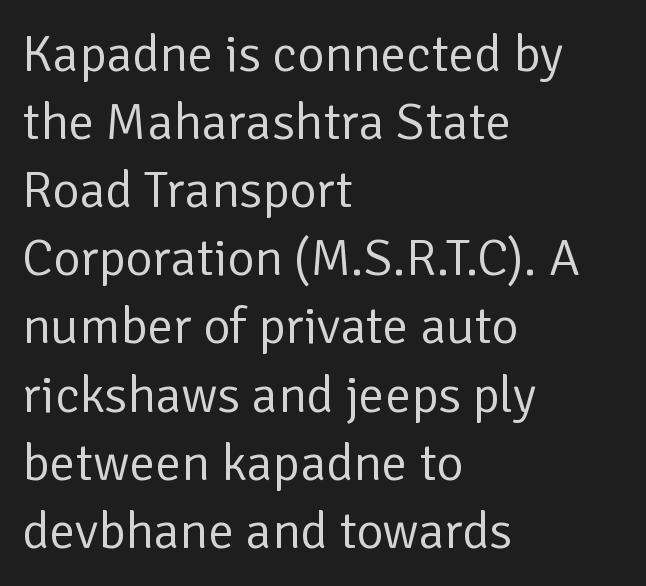
The image shows 52 px regular-weight sans-serif type, upright; set left-aligned, normal line spacing (1.31x), normal letter spacing, not underlined; low stroke contrast and a medium x-height.
